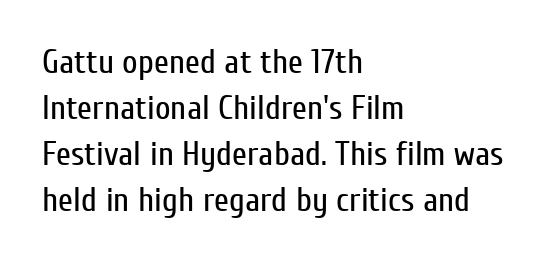
Note: no serifs on the glyphs. Think of a printed novel: that variable character pitch is what you see here. The letters stand straight up with perfectly vertical stems. The line-height multiplier appears to be the usual default. Which margin do the lines hug? The left one — the right edge is uneven. Observe the ordinary spacing: letters are neighbours, not strangers.
